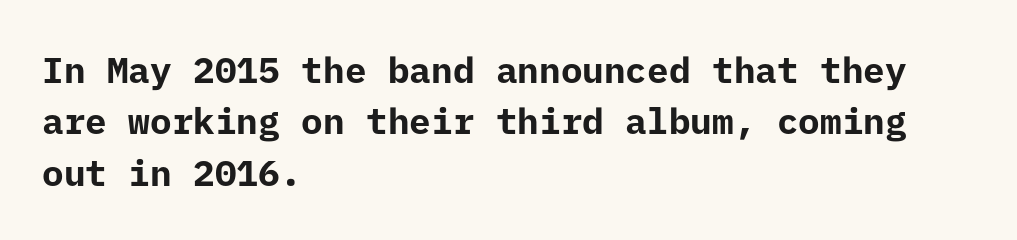
{"serif": "no", "italic": "no", "bold": "yes", "weight": "bold", "width": "normal", "stroke_contrast": "low", "x_height": "medium", "underline": "no", "align": "left", "line_spacing": "normal", "line_spacing_ratio": 1.43, "letter_spacing": "normal", "letter_spacing_em": 0.0, "glyph_px": 36}
